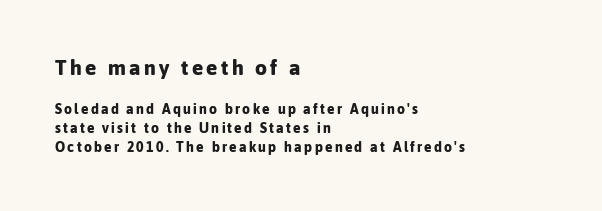
The image shows 21 px bold type, upright; set left-aligned, normal line spacing (1.36x), not underlined; the first (top) block is 1.5x larger.
